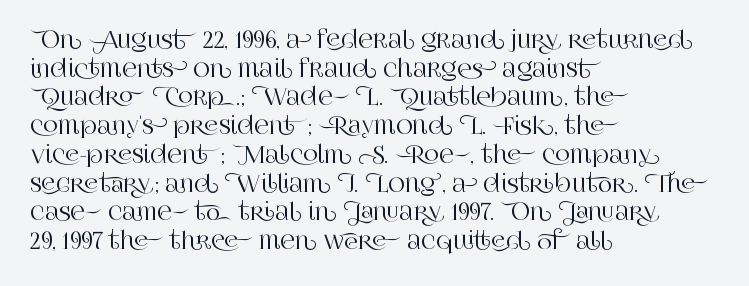
The image shows 23 px text type, upright; set left-aligned, normal line spacing (1.25x), normal letter spacing, not underlined.
